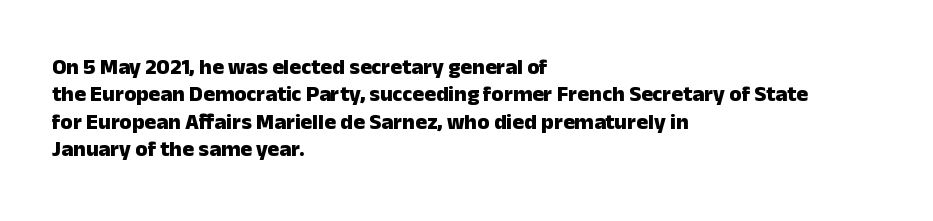
{"italic": "no", "bold": "yes", "underline": "no", "align": "left", "line_spacing": "normal", "line_spacing_ratio": 1.25, "letter_spacing": "normal", "letter_spacing_em": 0.0, "glyph_px": 22}
